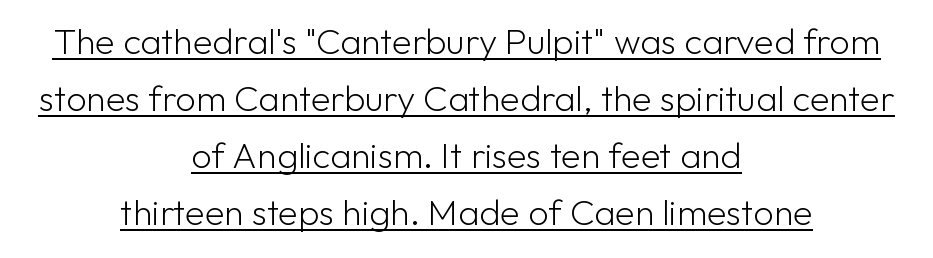
Q: Is the text bold? A: No.
Q: Is the text italic (slanted)? A: No, it is upright.
Q: Is the typeface a serif or a sans-serif typeface? A: Sans-serif.
Q: Is the text underlined? A: Yes.
Q: How is the paragraph aligned? A: Centered.
Q: Is the spacing between letters normal or unusually wide? A: Normal.
Q: Is the spacing between lines tight, normal or loose? A: Normal.
Q: Width (condensed, normal, or wide)? A: Normal.
Q: Stroke contrast? A: Low.
Q: x-height? A: Medium.
Q: Monospaced? A: No.
